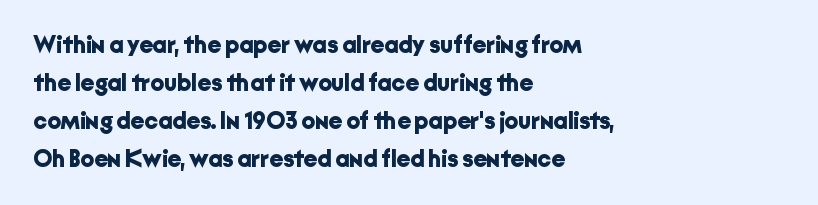
The space between consecutive lines is moderate. Alignment: flush left. The passage shown is not underscored anywhere. The type is set solid horizontally, with unmodified tracking. The characters look thick and weighty, a clear bold. Unlike italic type, these characters show no tilt at all.
